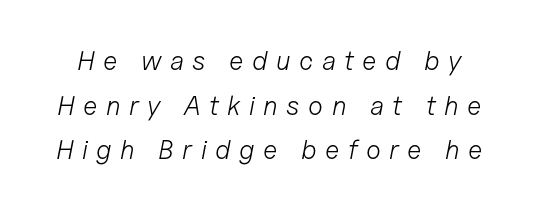
{"italic": "yes", "lean": "right", "slant_degrees": 11, "bold": "no", "underline": "no", "line_spacing": "normal", "line_spacing_ratio": 1.65, "letter_spacing": "wide", "letter_spacing_em": 0.31, "glyph_px": 27}
